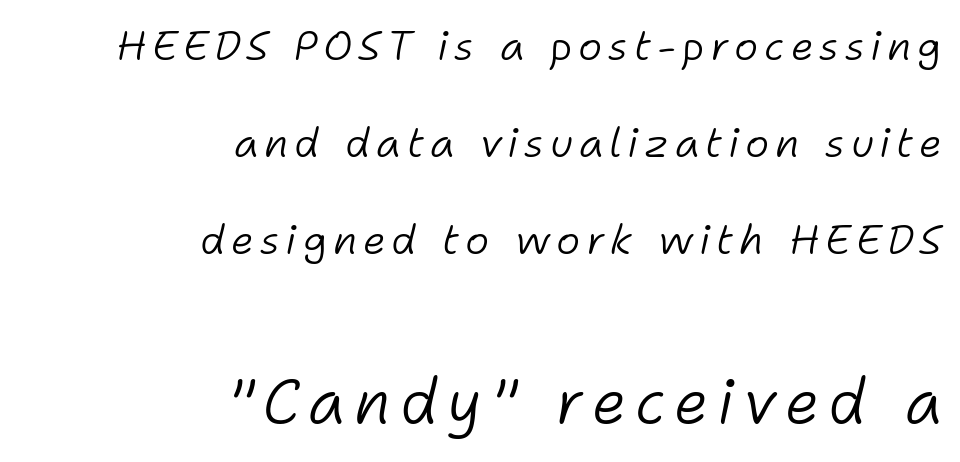
The following chunk of copy outweighs the initial chunk in type size. The designer dialed line spacing up above the default. The area under the type is left untouched. Weight: regular or lighter.
